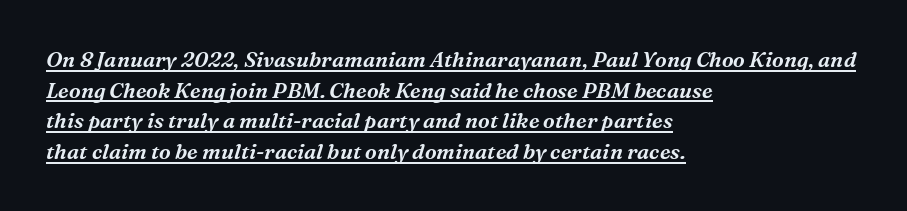
Line starts are locked; line ends wander. Words appear dense and cohesive because spacing is normal. Reading down the column, the eye jumps a familiar distance to each next line. The font's italic variant was chosen for this text. Decoration check: the copy is underlined.
